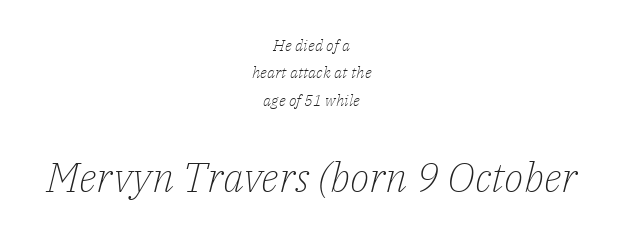
{"serif": "yes", "italic": "yes", "lean": "right", "slant_degrees": 14, "bold": "no", "weight": "light", "width": "normal", "stroke_contrast": "low", "x_height": "medium", "monospaced": "no", "underline": "no", "align": "center", "line_spacing_ratio": 1.71, "letter_spacing": "normal", "letter_spacing_em": 0.0, "larger_block": "second", "size_ratio": 2.56, "glyph_px": 41}
